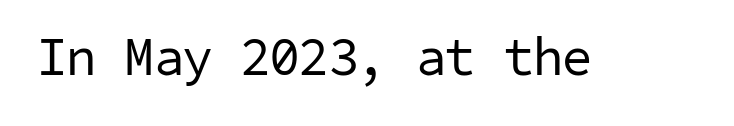
The image shows 53 px regular-weight sans-serif type; set normal letter spacing, not underlined; low stroke contrast and a medium x-height.
